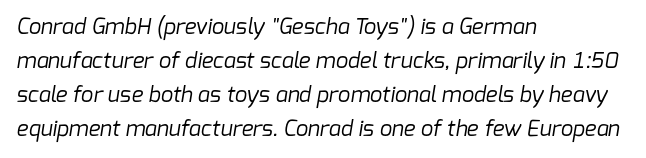
The image shows 22 px text type; set left-aligned, normal line spacing (1.55x), normal letter spacing, not underlined.
